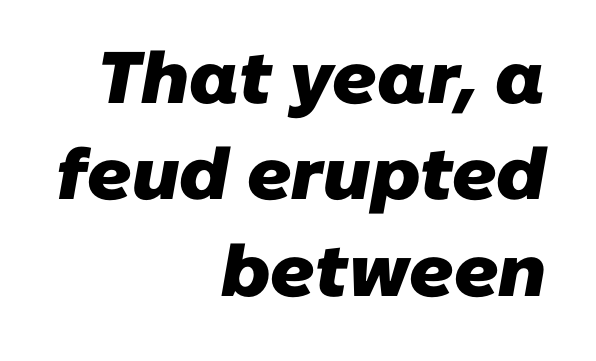
The image shows 73 px heavy sans-serif type; set right-aligned, normal line spacing (1.32x), normal letter spacing, not underlined; low stroke contrast and a medium x-height.
